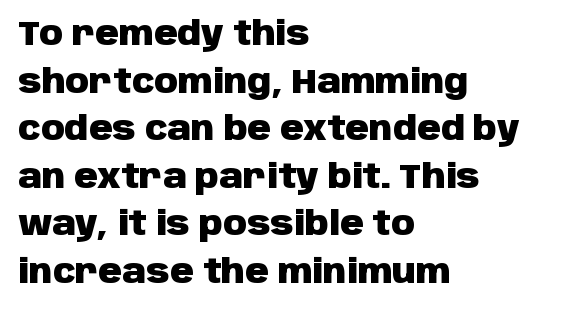
The passage shown is typed in a proportional face where columns would drift. The glyphs have the mass of a bold cut. You can tell from the bare stems that sans-serif type was used. The space between consecutive lines is moderate. The ragged edge is on the right, which tells us the setting is flush left. Posture: upright roman.
